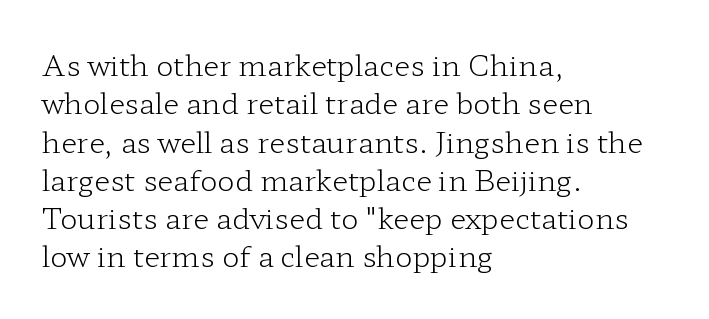
Q: Is the text bold? A: No.
Q: Is the text italic (slanted)? A: No, it is upright.
Q: Is the typeface a serif or a sans-serif typeface? A: Serif.
Q: Is the text underlined? A: No.
Q: How is the paragraph aligned? A: Left-aligned.
Q: Is the spacing between letters normal or unusually wide? A: Normal.
Q: Is the spacing between lines tight, normal or loose? A: Normal.
Q: Width (condensed, normal, or wide)? A: Wide.
Q: Stroke contrast? A: Low.
Q: x-height? A: Medium.
Q: Monospaced? A: No.
